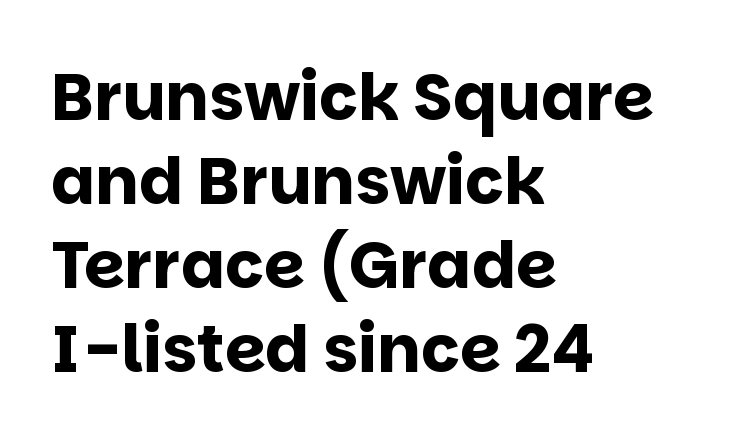
Q: Is the text bold? A: Yes.
Q: Is the text italic (slanted)? A: No, it is upright.
Q: Is the typeface a serif or a sans-serif typeface? A: Sans-serif.
Q: Is the text underlined? A: No.
Q: How is the paragraph aligned? A: Left-aligned.
Q: Is the spacing between letters normal or unusually wide? A: Normal.
Q: Is the spacing between lines tight, normal or loose? A: Normal.
Q: Width (condensed, normal, or wide)? A: Normal.
Q: Stroke contrast? A: Low.
Q: x-height? A: Large.
Q: Monospaced? A: No.
